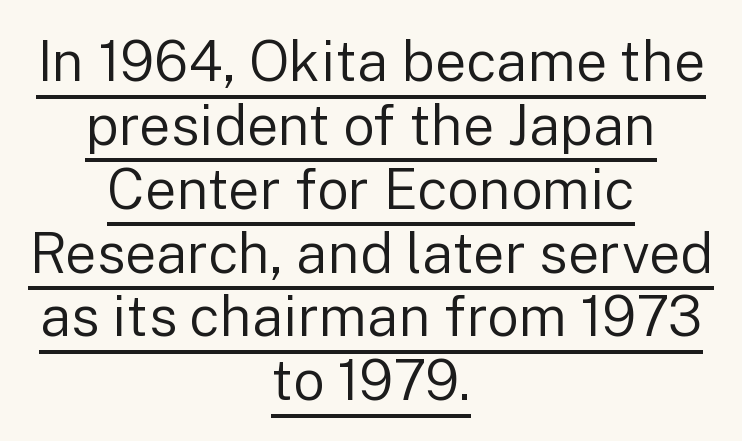
The face used here is proportionally spaced, like ordinary book or web type. Weight: in the light-to-regular range. The words here are underlined. The gaps between neighbouring characters are ordinary and unremarkable.
